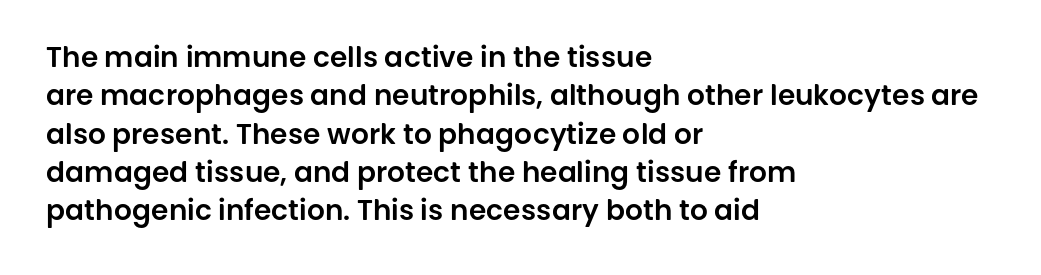
{"serif": "no", "italic": "no", "width": "normal", "stroke_contrast": "low", "x_height": "large", "monospaced": "no", "underline": "no", "align": "left", "line_spacing": "normal", "line_spacing_ratio": 1.37, "letter_spacing": "normal", "letter_spacing_em": 0.0, "glyph_px": 28}
